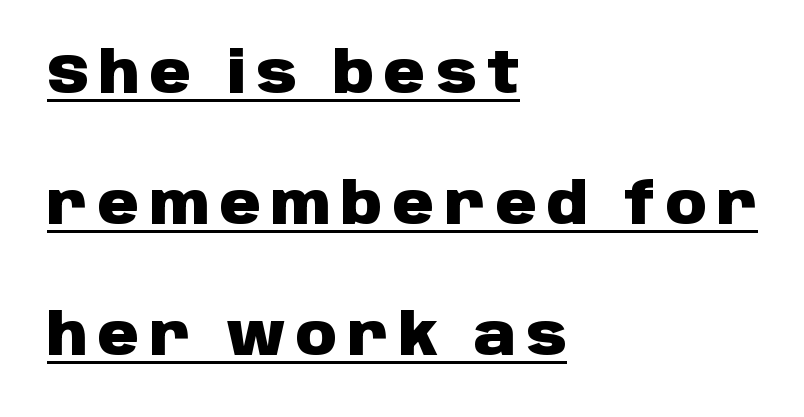
{"serif": "no", "italic": "no", "bold": "yes", "weight": "heavy", "width": "normal", "stroke_contrast": "low", "x_height": "large", "monospaced": "no", "underline": "yes", "align": "left", "line_spacing": "loose", "line_spacing_ratio": 2.3, "glyph_px": 57}
